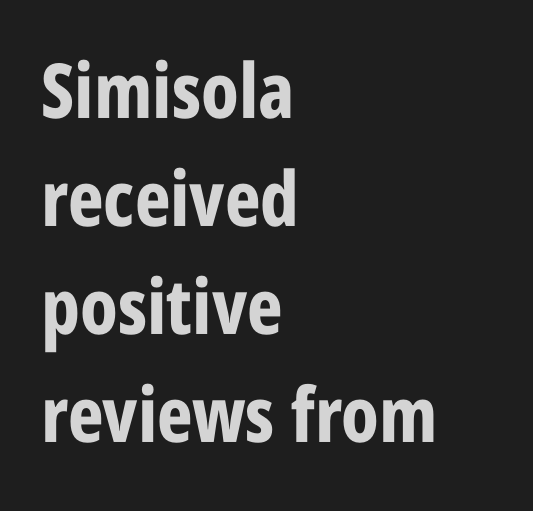
Q: Is the text bold? A: Yes.
Q: Is the text italic (slanted)? A: No, it is upright.
Q: Is the typeface a serif or a sans-serif typeface? A: Sans-serif.
Q: Is the text underlined? A: No.
Q: How is the paragraph aligned? A: Left-aligned.
Q: Is the spacing between letters normal or unusually wide? A: Normal.
Q: Is the spacing between lines tight, normal or loose? A: Normal.
Q: Width (condensed, normal, or wide)? A: Condensed.
Q: Stroke contrast? A: Low.
Q: x-height? A: Large.
Q: Monospaced? A: No.
